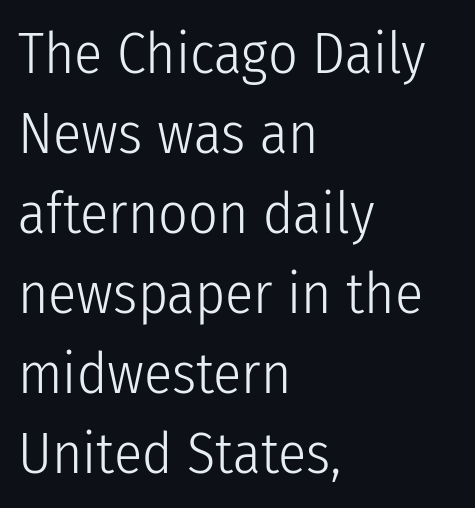
Each letter's strokes conclude bluntly, with no projecting serifs. Stems and bowls with no extra thickness — not bold. The strip under each line holds only bare page. The lines are quadded left. Notice how descenders clear the ascenders below comfortably — that's standard leading.
